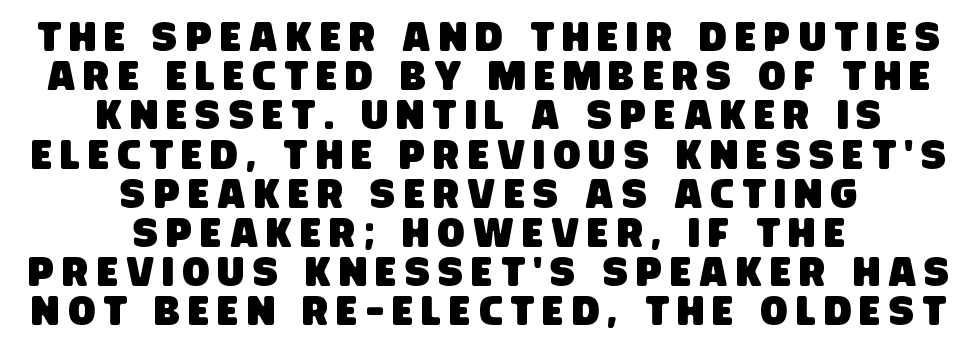
{"serif": "no", "width": "condensed", "stroke_contrast": "low", "x_height": "large", "monospaced": "no", "underline": "no", "align": "center", "line_spacing": "tight", "line_spacing_ratio": 0.98, "letter_spacing": "wide", "letter_spacing_em": 0.21, "glyph_px": 40}
